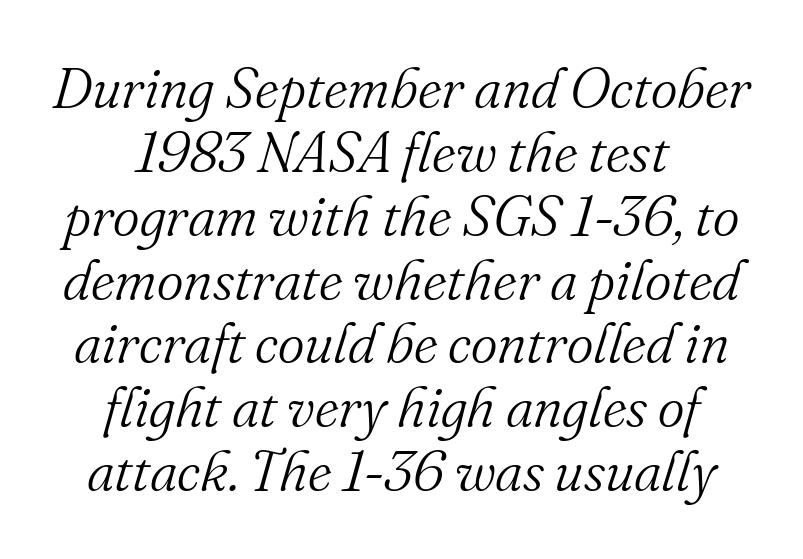
{"serif": "yes", "italic": "yes", "lean": "right", "slant_degrees": 16, "bold": "no", "weight": "light", "width": "normal", "stroke_contrast": "medium", "x_height": "small", "monospaced": "no", "underline": "no", "line_spacing": "tight", "line_spacing_ratio": 1.12, "letter_spacing": "normal", "letter_spacing_em": 0.0, "glyph_px": 57}
